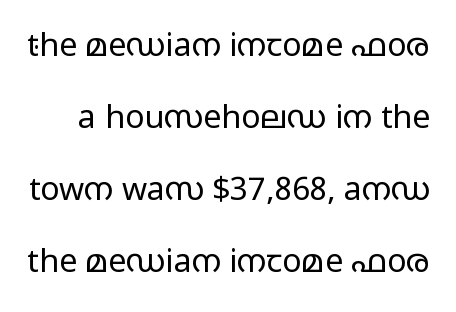
Descenders hang freely into open space. This is roman type, the default non-slanted kind. The passage shown has conventional tracking throughout. The weight would be labelled regular, book, light, or lighter still.
